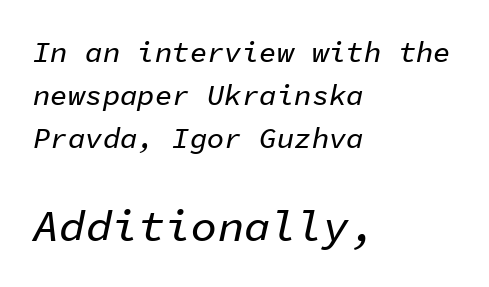
{"italic": "yes", "lean": "right", "slant_degrees": 11, "width": "normal", "stroke_contrast": "low", "x_height": "medium", "monospaced": "yes", "underline": "no", "align": "left", "line_spacing": "normal", "line_spacing_ratio": 1.48, "letter_spacing": "normal", "letter_spacing_em": 0.0, "larger_block": "second", "size_ratio": 1.52, "glyph_px": 44}
